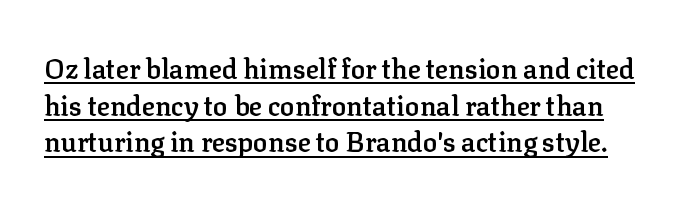
Reading down the column, the eye jumps a familiar distance to each next line. Words appear dense and cohesive because spacing is normal. Firm but not heavy-handed strokes: this text is semibold. The words here are underlined.
